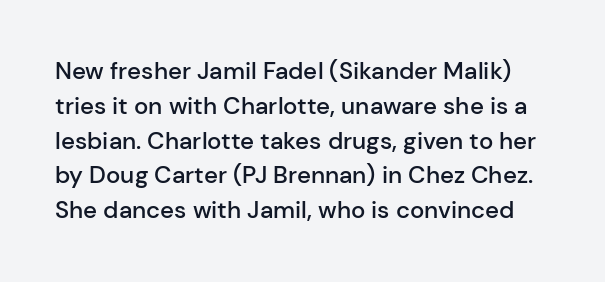
Q: Is the text bold? A: Semi-bold.
Q: Is the text italic (slanted)? A: No, it is upright.
Q: Is the text underlined? A: No.
Q: Is the spacing between letters normal or unusually wide? A: Normal.
Q: Is the spacing between lines tight, normal or loose? A: Normal.
